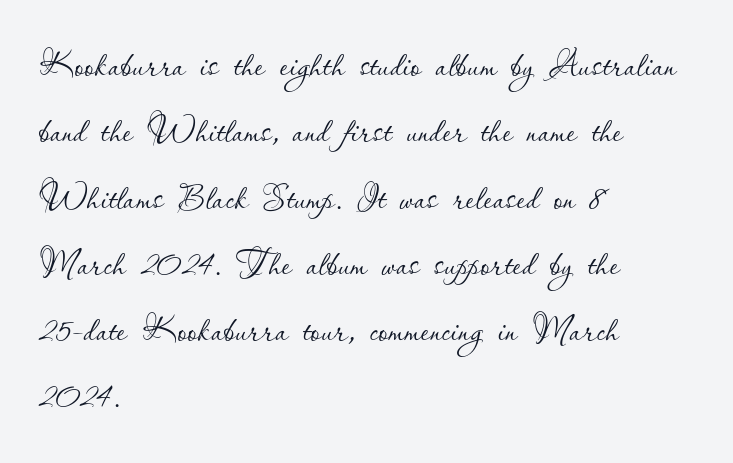
The image shows 47 px thin type; set left-aligned, normal line spacing (1.41x), normal letter spacing, not underlined; low stroke contrast and a small x-height.
